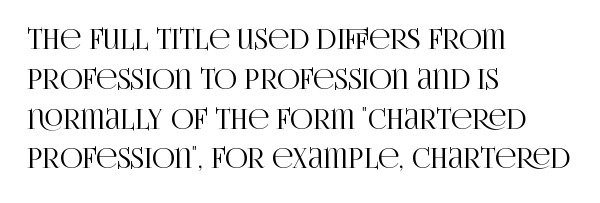
The image shows 28 px condensed serif type, upright; set left-aligned, normal line spacing (1.42x), normal letter spacing, not underlined; high stroke contrast and a large x-height.
